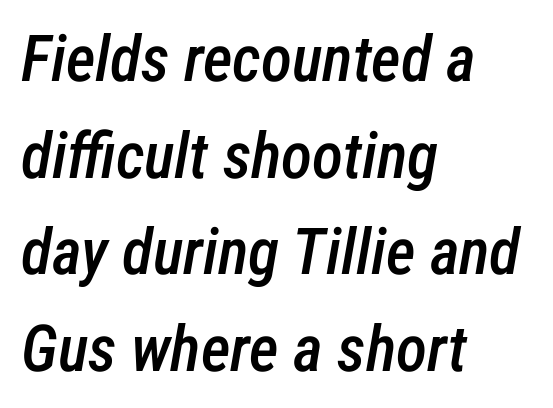
{"italic": "yes", "lean": "right", "slant_degrees": 12, "bold": "semi", "weight": "semibold", "width": "condensed", "stroke_contrast": "low", "x_height": "medium", "monospaced": "no", "underline": "no", "align": "left", "line_spacing": "normal", "line_spacing_ratio": 1.51, "letter_spacing": "normal", "letter_spacing_em": 0.0, "glyph_px": 64}
